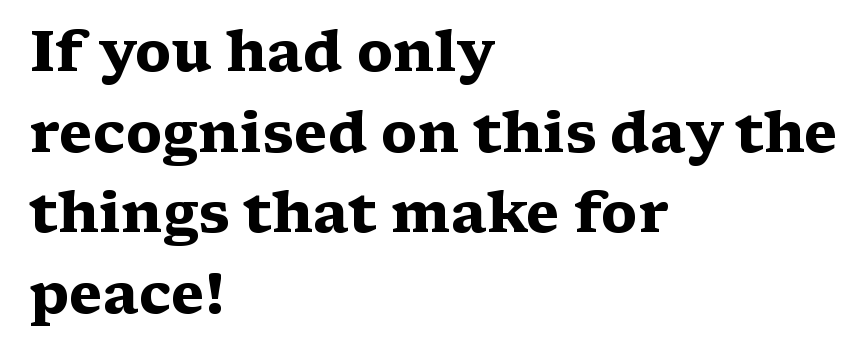
Q: Is the text bold? A: Yes.
Q: Is the text italic (slanted)? A: No, it is upright.
Q: Is the typeface a serif or a sans-serif typeface? A: Serif.
Q: Is the text underlined? A: No.
Q: How is the paragraph aligned? A: Left-aligned.
Q: Is the spacing between letters normal or unusually wide? A: Normal.
Q: Is the spacing between lines tight, normal or loose? A: Normal.
Q: Width (condensed, normal, or wide)? A: Wide.
Q: Stroke contrast? A: Medium.
Q: x-height? A: Medium.
Q: Monospaced? A: No.
